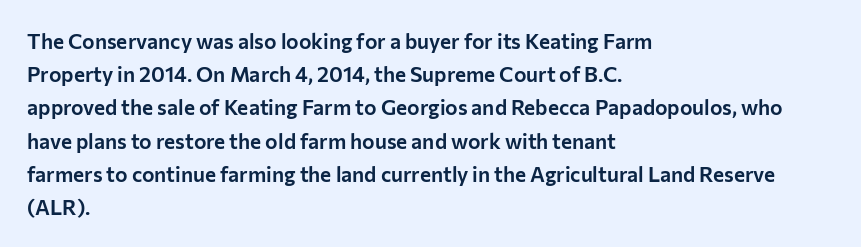
Q: Is the text italic (slanted)? A: No, it is upright.
Q: Is the text underlined? A: No.
Q: How is the paragraph aligned? A: Left-aligned.
Q: Is the spacing between letters normal or unusually wide? A: Normal.
Q: Is the spacing between lines tight, normal or loose? A: Normal.
